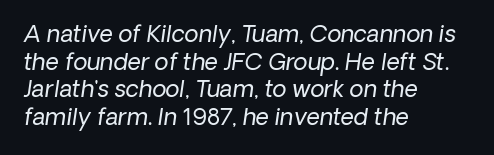
The image shows 23 px text type; set left-aligned, line spacing 1.2x, normal letter spacing, not underlined.
